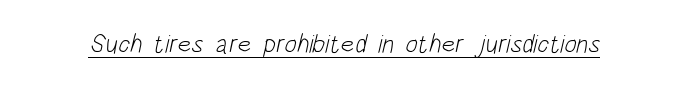
A baseline rule has been typeset under these characters. A quiet, ordinary-to-light weight characterises the typeface. The face used here is rendered with its standard letterfit.
